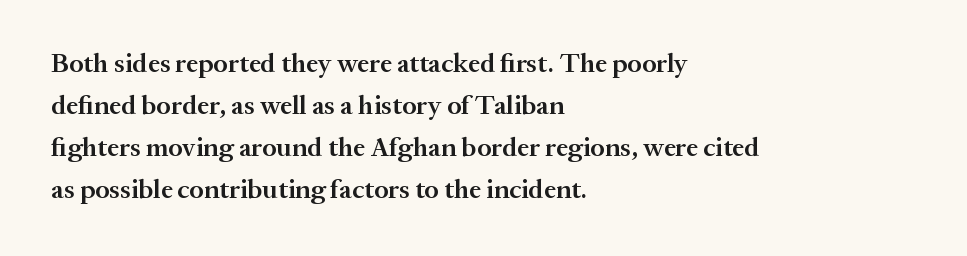
{"italic": "no", "bold": "semi", "underline": "no", "align": "left", "line_spacing": "normal", "line_spacing_ratio": 1.55, "letter_spacing": "normal", "letter_spacing_em": 0.0, "glyph_px": 27}
